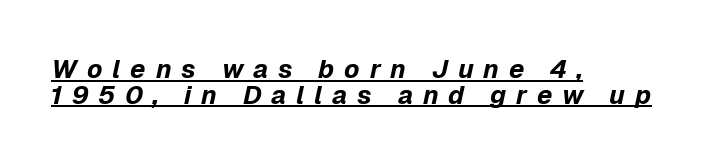
Short note: letters widely spaced. The lines are quadded left. Bold? Absolutely — the strokes are thick and heavy. The face used here has a pronounced slope to its letters. Glance below the letters and you will spot a drawn line. If you measured baseline to baseline, you'd find a short distance.
